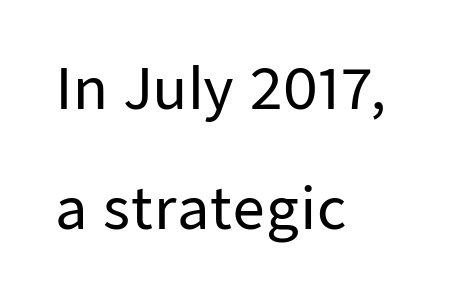
The image shows 56 px sans-serif type, upright; set left-aligned, loose line spacing (2.15x), normal letter spacing, not underlined; low stroke contrast and a medium x-height.
